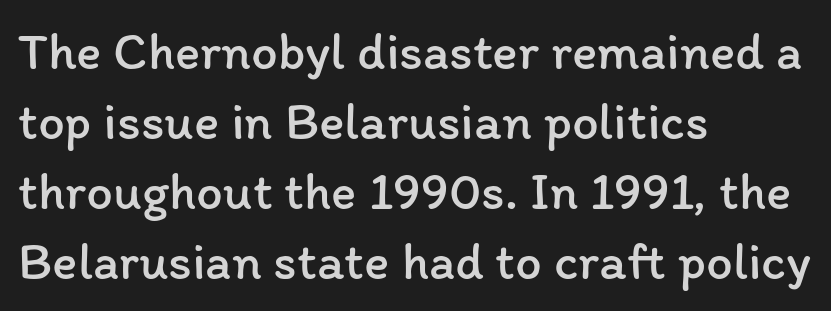
Q: Is the text bold? A: No.
Q: Is the text italic (slanted)? A: No, it is upright.
Q: Is the text underlined? A: No.
Q: How is the paragraph aligned? A: Left-aligned.
Q: Is the spacing between letters normal or unusually wide? A: Normal.
Q: Is the spacing between lines tight, normal or loose? A: Normal.
Q: Width (condensed, normal, or wide)? A: Normal.
Q: Stroke contrast? A: Low.
Q: x-height? A: Medium.
Q: Monospaced? A: No.
